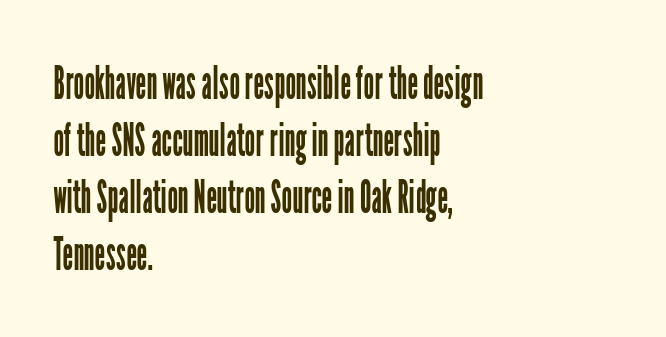
Note the varied advance widths — an 'i' is clearly narrower than an 'm'. No italicization has been applied; the sample stays upright. Letters have the restrained weight of plain body copy at most. Any mark beneath the type? The region is blank. Grotesque or geometric, the face here clearly has no serifs. Horizontal alignment here is leftward, the default for most running prose.
